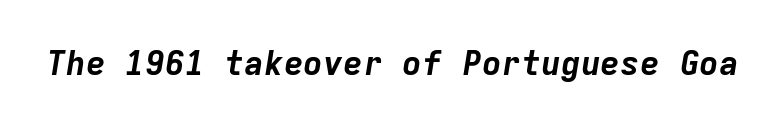
Q: Is the text bold? A: Yes.
Q: Is the text italic (slanted)? A: Yes, it leans right by about 9 degrees.
Q: Is the text underlined? A: No.
Q: Is the spacing between letters normal or unusually wide? A: Normal.
Q: Width (condensed, normal, or wide)? A: Normal.
Q: Stroke contrast? A: Low.
Q: x-height? A: Medium.
Q: Monospaced? A: Yes.
